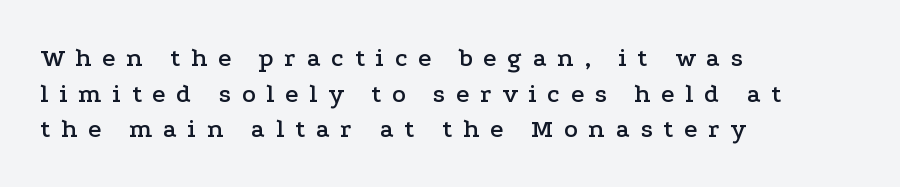
The horizontal fit of the characters is loose and conspicuously gappy. The rag falls on the right side of this text block. Decoration check: the copy has no underline. Students, observe: this is what conventionally led text looks like. When letters stand straight like this, we call the style roman or upright.
